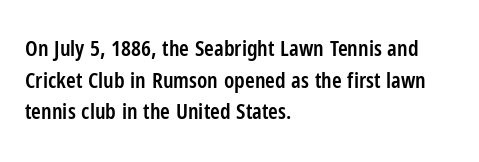
The passage shown stacks its lines at a standard gap. Beneath every word, the page is bare. The compositor pushed each line to the left boundary. Tall strokes in this sample are plumb rather than angled.
